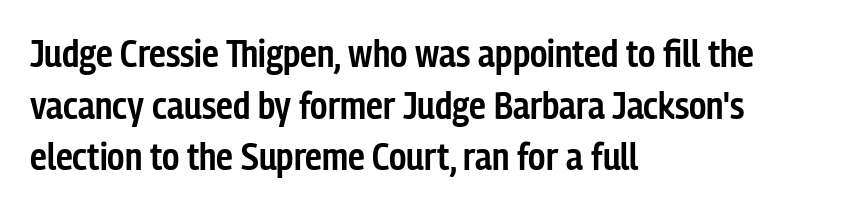
Q: Is the text bold? A: Semi-bold.
Q: Is the text italic (slanted)? A: No, it is upright.
Q: Is the typeface a serif or a sans-serif typeface? A: Sans-serif.
Q: Is the text underlined? A: No.
Q: How is the paragraph aligned? A: Left-aligned.
Q: Is the spacing between letters normal or unusually wide? A: Normal.
Q: Is the spacing between lines tight, normal or loose? A: Normal.
Q: Width (condensed, normal, or wide)? A: Condensed.
Q: Stroke contrast? A: Low.
Q: x-height? A: Medium.
Q: Monospaced? A: No.
